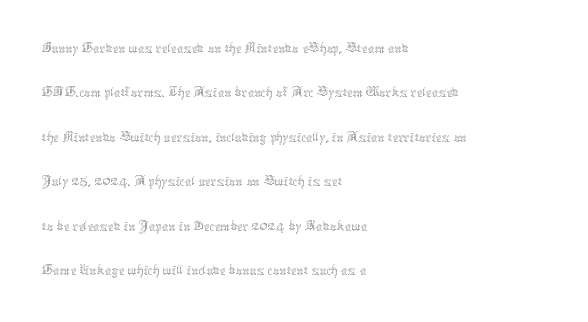
{"italic": "no", "bold": "no", "weight": "thin", "width": "normal", "stroke_contrast": "medium", "x_height": "medium", "monospaced": "no", "underline": "no", "align": "left", "line_spacing": "normal", "line_spacing_ratio": 1.39, "letter_spacing": "normal", "letter_spacing_em": 0.0, "glyph_px": 32}
